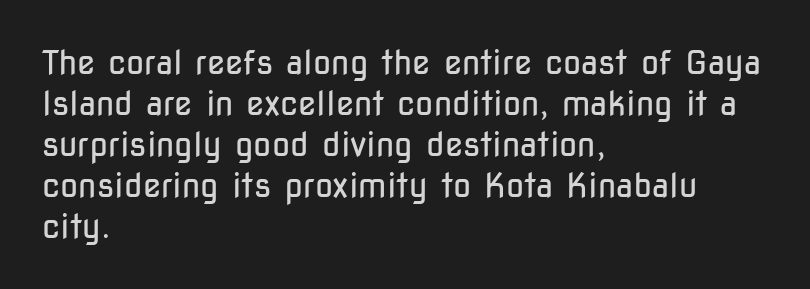
I'd call this a sans setting — the letters go barefoot. Note the varied advance widths — an 'i' is clearly narrower than an 'm'. Vertical stems look standard width or narrower in stroke. How are the letters spaced? Ordinarily, with no added tracking. Typeset ragged right — the left edge is the straight one. Tall strokes in this sample are plumb rather than angled.
